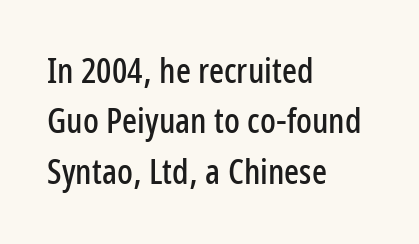
Q: Is the text italic (slanted)? A: No, it is upright.
Q: Is the typeface a serif or a sans-serif typeface? A: Sans-serif.
Q: Is the text underlined? A: No.
Q: How is the paragraph aligned? A: Left-aligned.
Q: Is the spacing between letters normal or unusually wide? A: Normal.
Q: Is the spacing between lines tight, normal or loose? A: Normal.
Q: Width (condensed, normal, or wide)? A: Condensed.
Q: Stroke contrast? A: Low.
Q: x-height? A: Medium.
Q: Monospaced? A: No.
